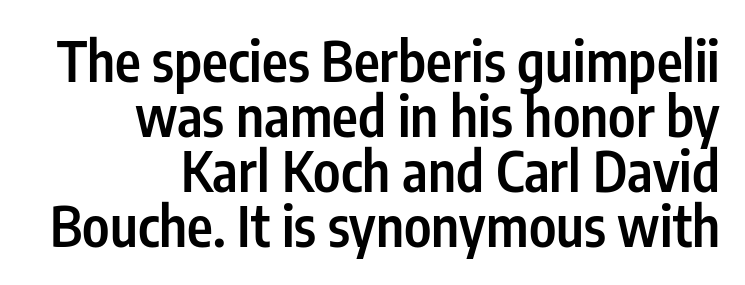
{"serif": "no", "italic": "no", "bold": "semi", "weight": "semibold", "width": "condensed", "stroke_contrast": "low", "x_height": "medium", "monospaced": "no", "underline": "no", "align": "right", "line_spacing": "tight", "line_spacing_ratio": 1.0, "letter_spacing": "normal", "letter_spacing_em": 0.0, "glyph_px": 55}
